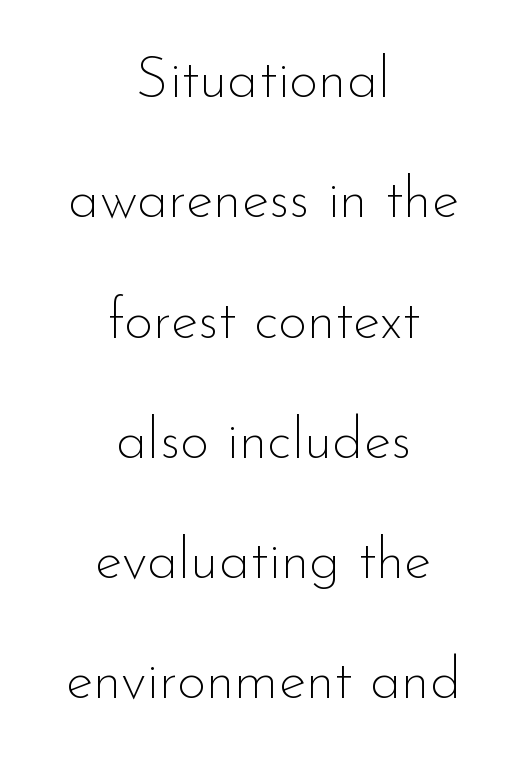
{"serif": "no", "italic": "no", "bold": "no", "weight": "thin", "width": "normal", "stroke_contrast": "low", "x_height": "small", "monospaced": "no", "underline": "no", "align": "center", "line_spacing": "loose", "line_spacing_ratio": 2.11, "letter_spacing": "normal", "letter_spacing_em": 0.0, "glyph_px": 57}
